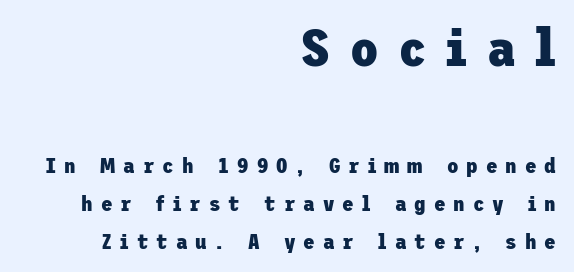
{"serif": "no", "italic": "no", "bold": "yes", "weight": "heavy", "width": "normal", "stroke_contrast": "low", "x_height": "medium", "underline": "no", "align": "right", "line_spacing_ratio": 1.8, "letter_spacing": "wide", "letter_spacing_em": 0.38, "larger_block": "first", "size_ratio": 2.48, "glyph_px": 52}
